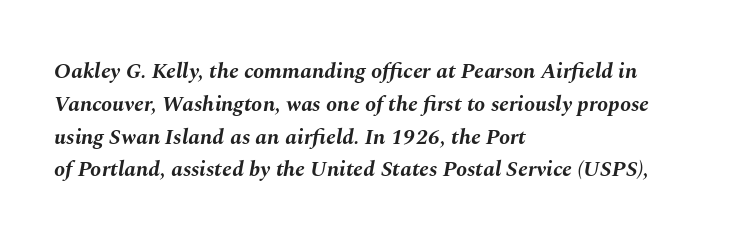
Q: Is the text bold? A: Yes.
Q: Is the text italic (slanted)? A: Yes, it leans right by about 10 degrees.
Q: Is the text underlined? A: No.
Q: How is the paragraph aligned? A: Left-aligned.
Q: Is the spacing between letters normal or unusually wide? A: Normal.
Q: Is the spacing between lines tight, normal or loose? A: Normal.
